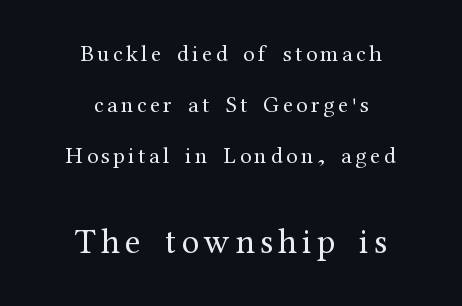
The image shows 35 px regular-weight serif type, upright; set centered, loose line spacing (2.21x), not underlined; the second (bottom) block is 1.52x larger; medium stroke contrast and a medium x-height.
